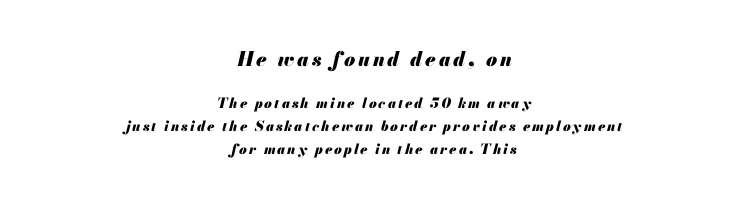
Q: Is the text bold? A: Yes.
Q: Is the text italic (slanted)? A: Yes, it leans right by about 13 degrees.
Q: Is the text underlined? A: No.
Q: How is the paragraph aligned? A: Centered.
Q: Is the spacing between lines tight, normal or loose? A: Normal.
Q: Which block of text is set in a larger size, the first (top) or the second (bottom)? A: The first (top) one.
